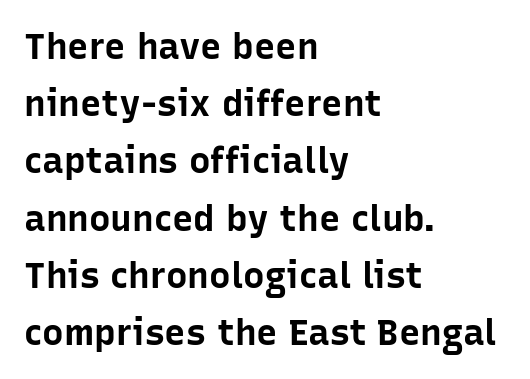
Letterform terminals end flat and unadorned throughout the passage. The axis of the letterforms is exactly vertical. The gap between lines stays unmarked. Horizontal bands of white between lines are of average thickness. A classic flush-left, rag-right setting is used for this passage.
